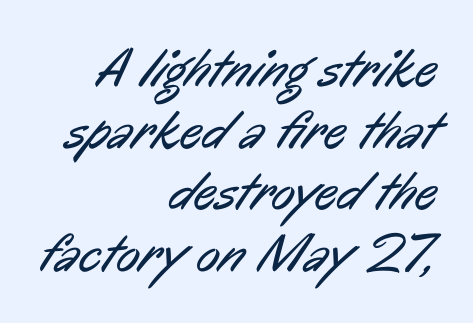
The image shows 55 px regular-weight, condensed sans-serif type; set right-aligned, tight line spacing (1.12x), normal letter spacing, not underlined; low stroke contrast and a medium x-height.
